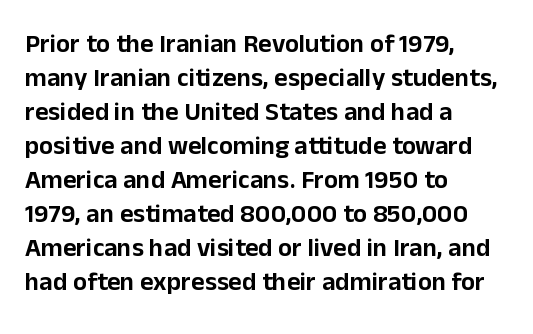
{"italic": "no", "underline": "no", "align": "left", "line_spacing": "normal", "line_spacing_ratio": 1.31, "letter_spacing": "normal", "letter_spacing_em": 0.0, "glyph_px": 26}
